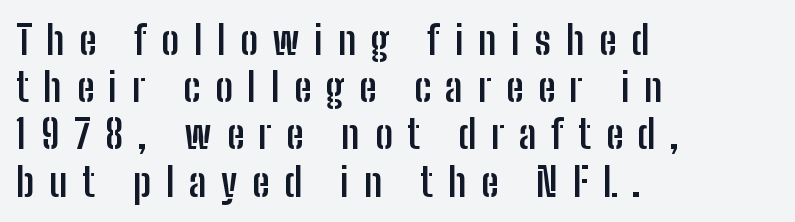
Short note: letters widely spaced. Are there feet on the stems? There aren't — it's a sans. Proportional: the letters do not fall into vertical columns. A classic flush-left, rag-right setting is used for this passage. It's the straight-up-and-down kind of type. The rendering uses a bold face; every stroke is thick and dark.
